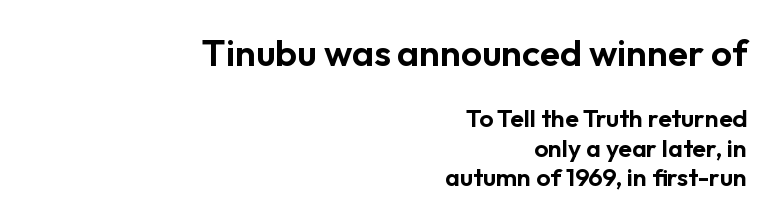
Q: Is the text italic (slanted)? A: No, it is upright.
Q: Is the typeface a serif or a sans-serif typeface? A: Sans-serif.
Q: Is the text underlined? A: No.
Q: How is the paragraph aligned? A: Right-aligned.
Q: Is the spacing between letters normal or unusually wide? A: Normal.
Q: Which block of text is set in a larger size, the first (top) or the second (bottom)? A: The first (top) one.
Q: Width (condensed, normal, or wide)? A: Normal.
Q: Stroke contrast? A: Low.
Q: x-height? A: Medium.
Q: Monospaced? A: No.
